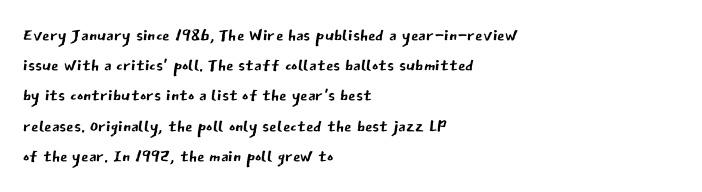
{"italic": "no", "bold": "no", "underline": "no", "align": "left", "line_spacing": "normal", "line_spacing_ratio": 1.26, "letter_spacing": "normal", "letter_spacing_em": 0.0, "glyph_px": 24}
